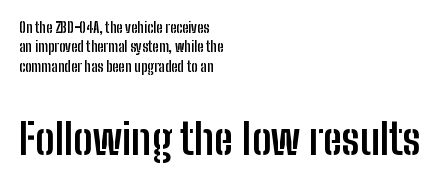
The image shows 43 px semibold, condensed sans-serif type, upright; set left-aligned, normal line spacing (1.39x), normal letter spacing, not underlined; the second (bottom) block is 3.07x larger; low stroke contrast and a medium x-height.
